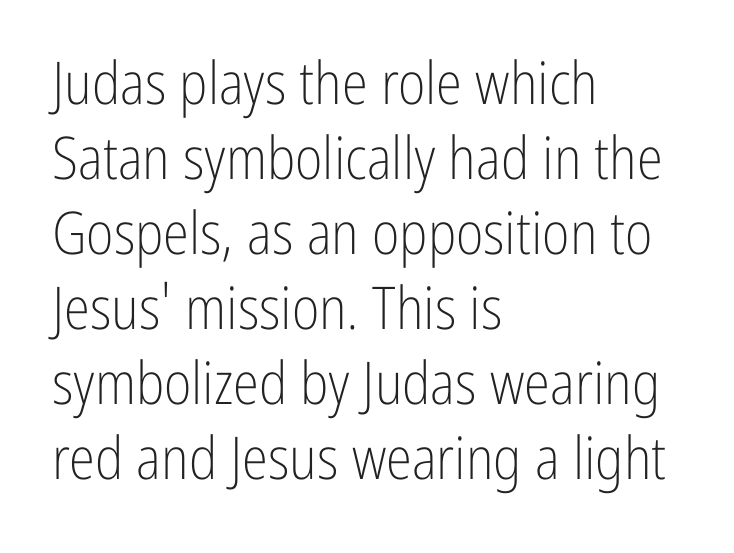
The image shows 59 px light, condensed sans-serif type, upright; set left-aligned, normal line spacing (1.27x), normal letter spacing, not underlined; low stroke contrast and a medium x-height.
